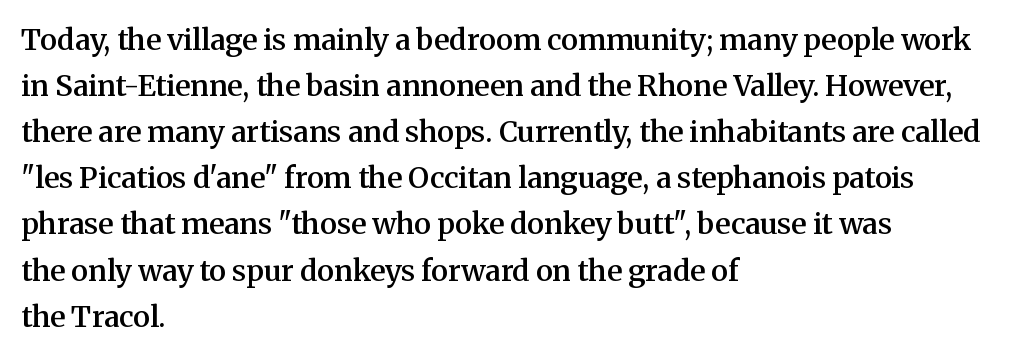
Here the designer chose a conventional face with non-uniform glyph widths. The typeface chosen for these lines features serifs. Has an underline been added? It has not. Students, this is semibold: more ink than regular, less than bold. Successive baselines arrive at the customary interval. These lines were composed using upright roman letters.
